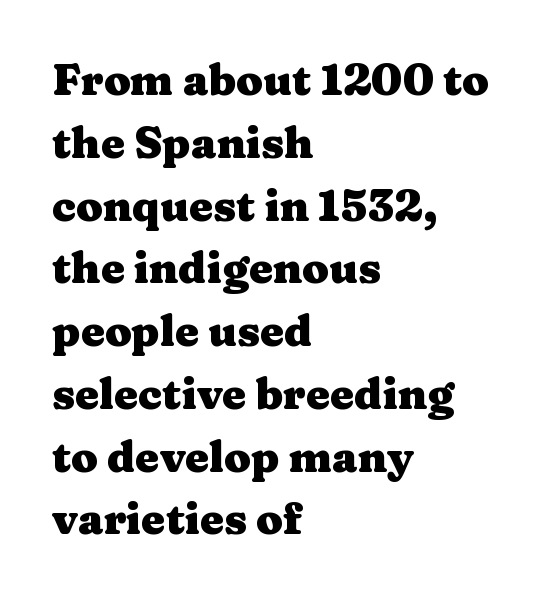
Every row of glyphs begins at an identical x-position on the left. This sample uses an upright cut, with every glyph sitting square on the baseline. The rendering uses a moderate line-height, typical for paragraphs. Stroke terminals: seriffed.
